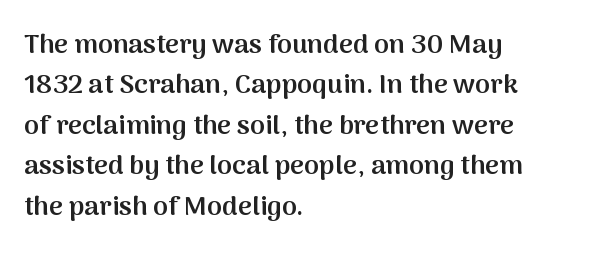
{"italic": "no", "bold": "semi", "underline": "no", "align": "left", "line_spacing": "normal", "line_spacing_ratio": 1.5, "letter_spacing": "normal", "letter_spacing_em": 0.0, "glyph_px": 27}
